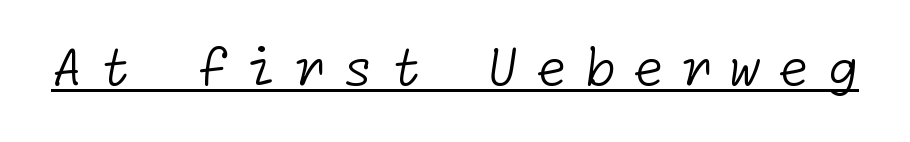
{"serif": "no", "bold": "no", "weight": "light", "width": "normal", "stroke_contrast": "low", "x_height": "medium", "underline": "yes", "letter_spacing": "wide", "letter_spacing_em": 0.33, "glyph_px": 51}
